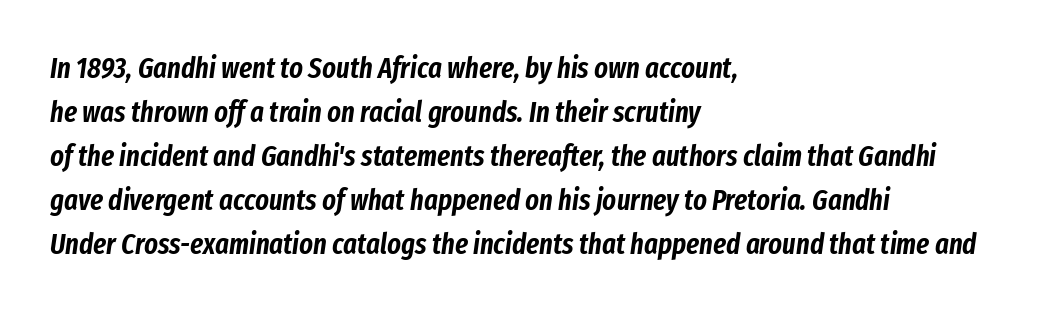
Q: Is the text italic (slanted)? A: Yes, it leans right by about 8 degrees.
Q: Is the text underlined? A: No.
Q: How is the paragraph aligned? A: Left-aligned.
Q: Is the spacing between letters normal or unusually wide? A: Normal.
Q: Is the spacing between lines tight, normal or loose? A: Normal.
Q: Width (condensed, normal, or wide)? A: Condensed.
Q: Stroke contrast? A: Low.
Q: x-height? A: Medium.
Q: Monospaced? A: No.
